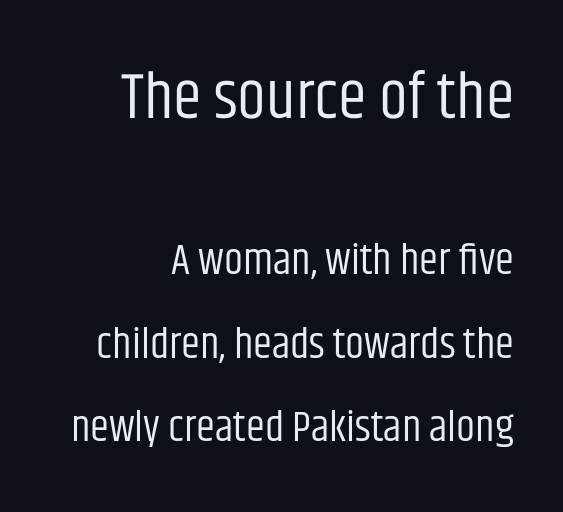
The image shows 65 px regular-weight, condensed sans-serif type, upright; set right-aligned, loose line spacing (1.95x), normal letter spacing, not underlined; the first (top) block is 1.51x larger; low stroke contrast and a large x-height.
